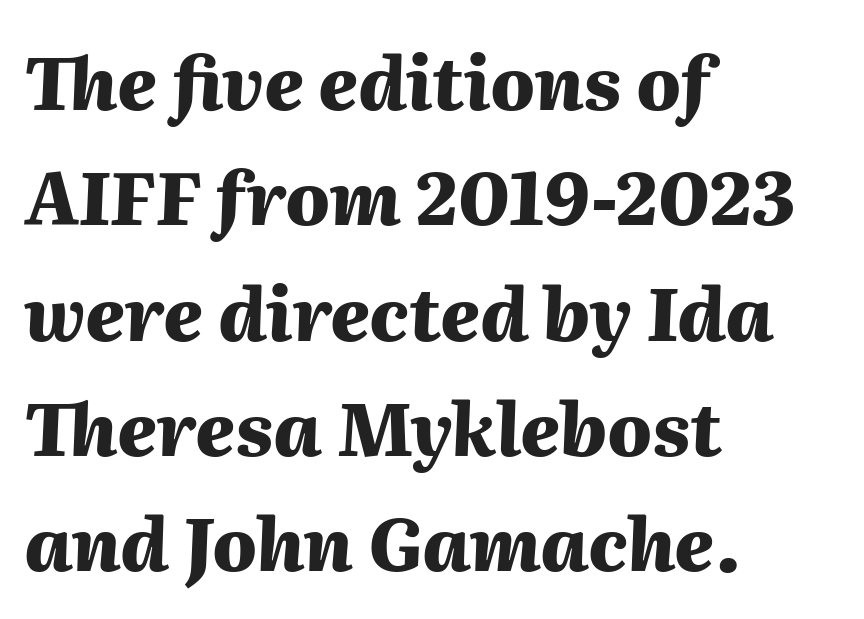
The image shows 73 px heavy type, italic (leaning right); set left-aligned, normal line spacing (1.58x), normal letter spacing, not underlined; medium stroke contrast and a medium x-height.
